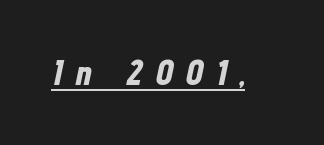
Q: Is the text bold? A: Yes.
Q: Is the text italic (slanted)? A: Yes, it leans right by about 12 degrees.
Q: Is the text underlined? A: Yes.
Q: Is the spacing between letters normal or unusually wide? A: Unusually wide.
Q: Width (condensed, normal, or wide)? A: Condensed.
Q: Stroke contrast? A: Low.
Q: x-height? A: Medium.
Q: Monospaced? A: No.
